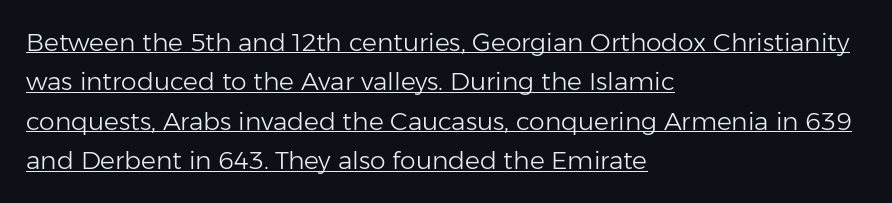
Q: Is the text bold? A: No.
Q: Is the text italic (slanted)? A: No, it is upright.
Q: Is the text underlined? A: Yes.
Q: How is the paragraph aligned? A: Left-aligned.
Q: Is the spacing between letters normal or unusually wide? A: Normal.
Q: Is the spacing between lines tight, normal or loose? A: Normal.
